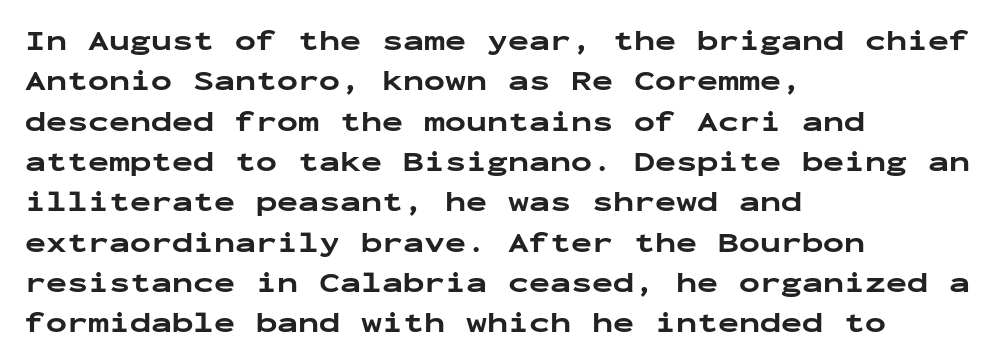
The strokes are fattened all the way to bold. A classic flush-left, rag-right setting is used for this passage. Tracking here is standard; glyphs follow each other at the usual distance. The lines sit at an ordinary, default distance from one another. The area under the type is left untouched.
